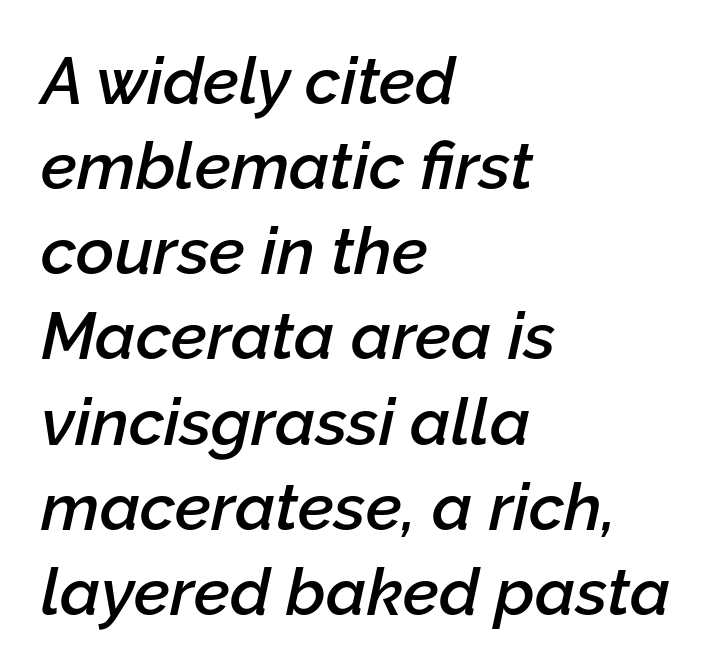
What weight is shown? A semibold, between regular and bold. Type without underlining. Line beginnings align vertically; line endings do not. The letters advance in unequal steps, a hallmark of proportional type. The rendering applies a slant to the glyphs. Leading: standard.
